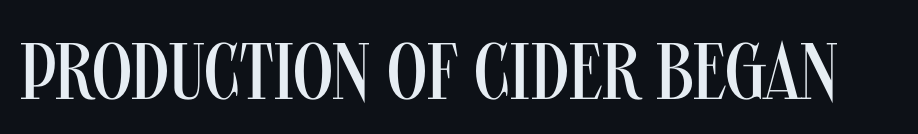
Vertical stems look standard width or narrower in stroke. The font's upright variant was chosen for this text. Look at the bottom of the vertical strokes: they stop flat, with no serifs. Tracking value appears to be zero — textbook default spacing. Spacing verdict: proportional, widths tailored to each character.
